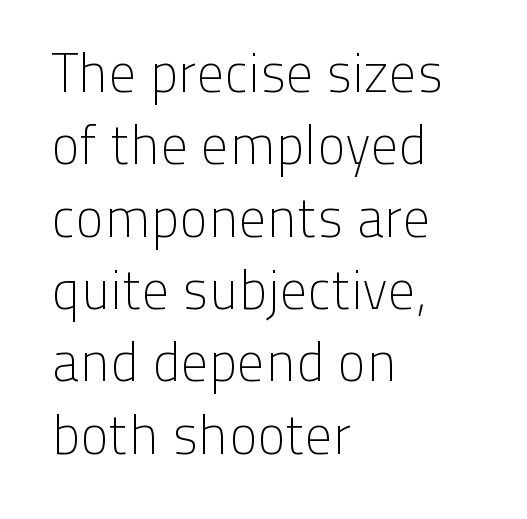
These lines are rendered in a variable-pitch font. Does extra space separate the letters? No, they use regular spacing. The lines sit at an ordinary, default distance from one another. The baseline area is clear. Ink coverage per letter is moderate at most.
